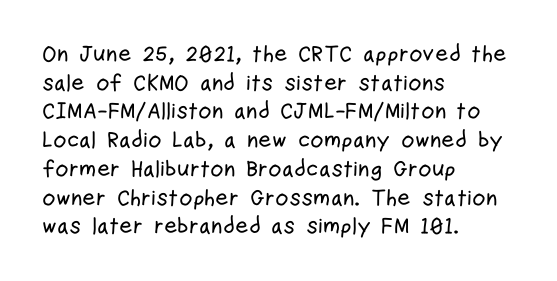
{"italic": "no", "underline": "no", "align": "left", "line_spacing": "normal", "line_spacing_ratio": 1.25, "letter_spacing": "normal", "letter_spacing_em": 0.0, "glyph_px": 23}
